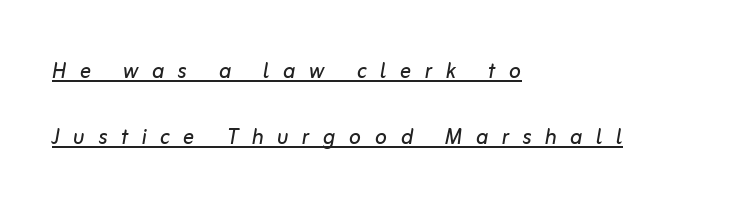
Q: Is the text bold? A: No.
Q: Is the text italic (slanted)? A: Yes, it leans right by about 10 degrees.
Q: Is the text underlined? A: Yes.
Q: How is the paragraph aligned? A: Left-aligned.
Q: Is the spacing between letters normal or unusually wide? A: Unusually wide.
Q: Is the spacing between lines tight, normal or loose? A: Loose.
Q: Width (condensed, normal, or wide)? A: Normal.
Q: Stroke contrast? A: Low.
Q: x-height? A: Medium.
Q: Monospaced? A: No.
